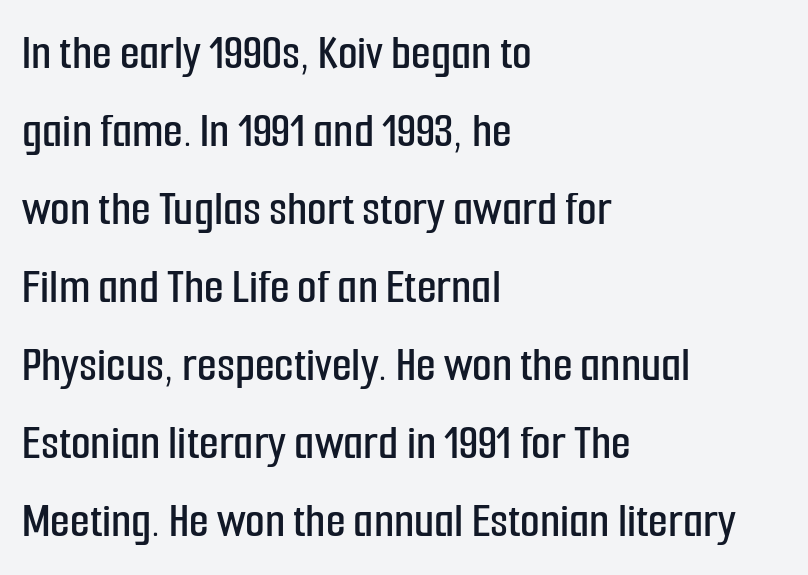
Between one letter and the next there's only the usual sliver of space. If you drew a line through each stem, it would be perfectly vertical. Unlike a traditional serif, this face leaves its strokes unadorned. Nobody drew a line under any word here. The rendering anchors every line to the left-hand side.
